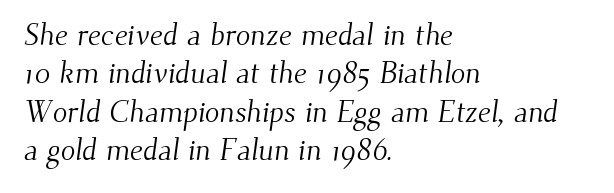
Summary of vertical rhythm: regular, with standard interline spacing. Descenders hang freely into open space. No letter is thick-stroked: the sample isn't bold. Tracking here is standard; glyphs follow each other at the usual distance. Are there feet on the stems? There are — it's a serif.
